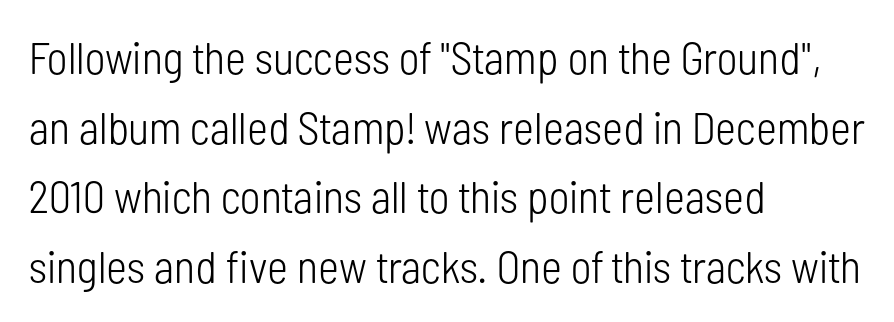
Regular leading. Is this a fixed-width face? No — the glyphs have proportional, varying widths. No heavy texture on the line: the type isn't bold. Words appear dense and cohesive because spacing is normal.
